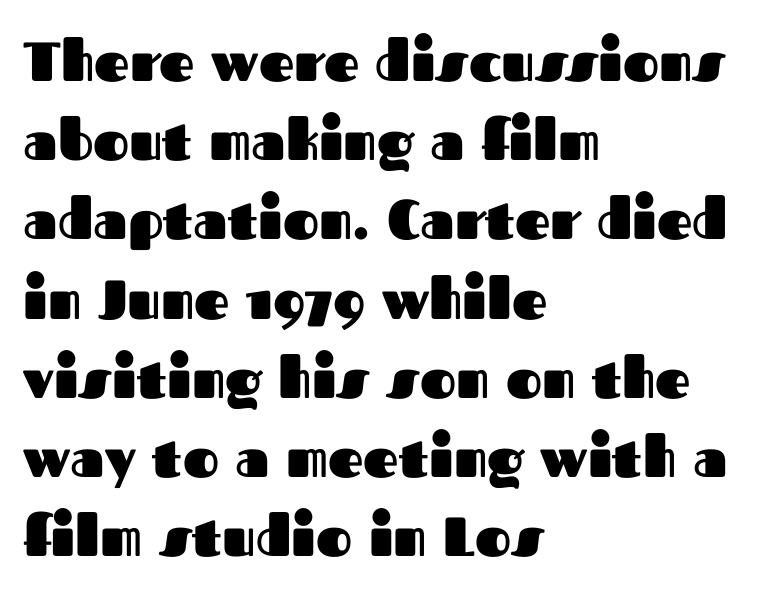
Typesetter's note: full bold, strokes at maximum text heaviness. The rendering anchors every line to the left-hand side. A sans-serif font was chosen for this passage. Underline: absent.
